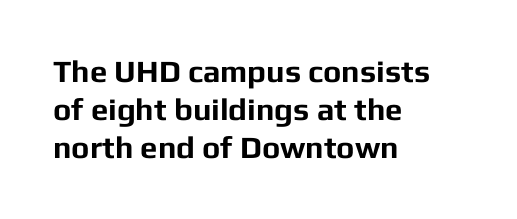
The image shows 31 px bold sans-serif type, upright; set left-aligned, line spacing 1.23x, normal letter spacing, not underlined; low stroke contrast and a medium x-height.
